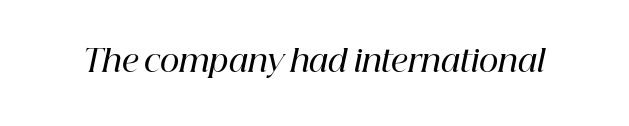
Students, note that the glyphs here touch the page at normal intervals. Compared with ordinary roman type, these characters are visibly tilted. A clean baseline with only descenders dipping below it. I'd call this a serif setting — the letters wear small feet.
